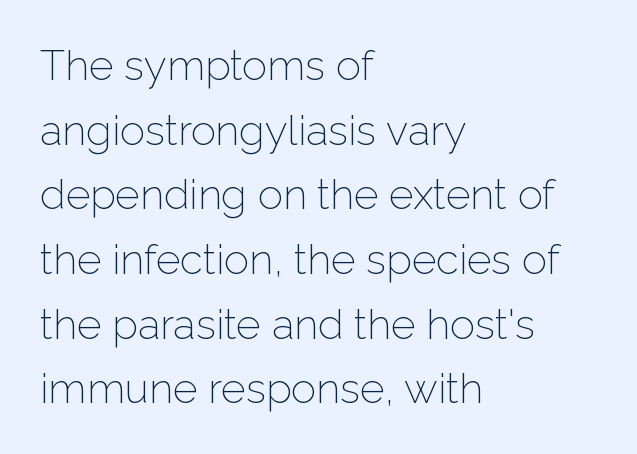
{"serif": "no", "italic": "no", "bold": "no", "weight": "light", "width": "normal", "stroke_contrast": "low", "x_height": "medium", "monospaced": "no", "underline": "no", "align": "left", "line_spacing": "normal", "line_spacing_ratio": 1.54, "letter_spacing": "normal", "letter_spacing_em": 0.0, "glyph_px": 42}
